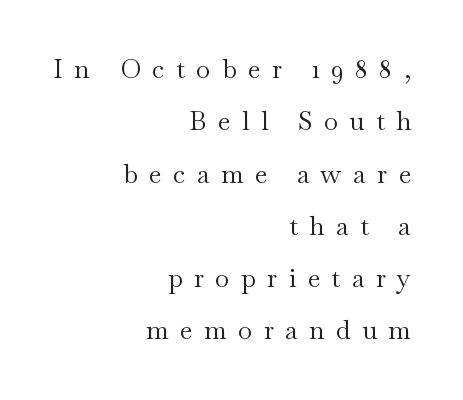
Descenders are the only things crossing below the line. Interline gaps are noticeably wide in this sample. The weight would be labelled regular, book, light, or lighter still. If you drew a line through each stem, it would be perfectly vertical. The rendering inserts visible extra space after every character.
